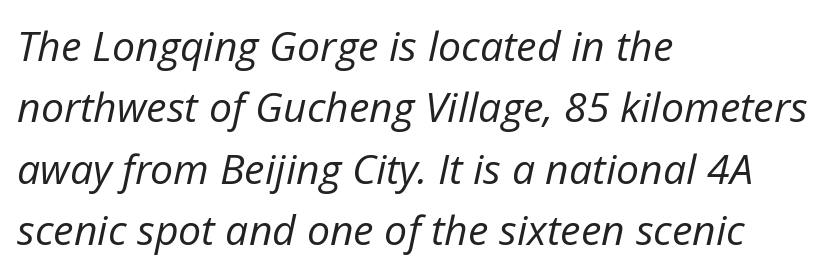
Q: Is the text bold? A: No.
Q: Is the text italic (slanted)? A: Yes, it leans right by about 12 degrees.
Q: Is the text underlined? A: No.
Q: How is the paragraph aligned? A: Left-aligned.
Q: Is the spacing between letters normal or unusually wide? A: Normal.
Q: Is the spacing between lines tight, normal or loose? A: Normal.
Q: Width (condensed, normal, or wide)? A: Normal.
Q: Stroke contrast? A: Low.
Q: x-height? A: Medium.
Q: Monospaced? A: No.
